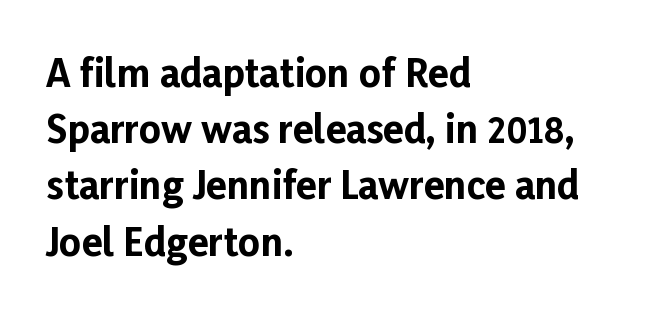
Q: Is the text bold? A: Yes.
Q: Is the text italic (slanted)? A: No, it is upright.
Q: Is the typeface a serif or a sans-serif typeface? A: Sans-serif.
Q: Is the text underlined? A: No.
Q: How is the paragraph aligned? A: Left-aligned.
Q: Is the spacing between letters normal or unusually wide? A: Normal.
Q: Is the spacing between lines tight, normal or loose? A: Normal.
Q: Width (condensed, normal, or wide)? A: Normal.
Q: Stroke contrast? A: Low.
Q: x-height? A: Medium.
Q: Monospaced? A: No.
